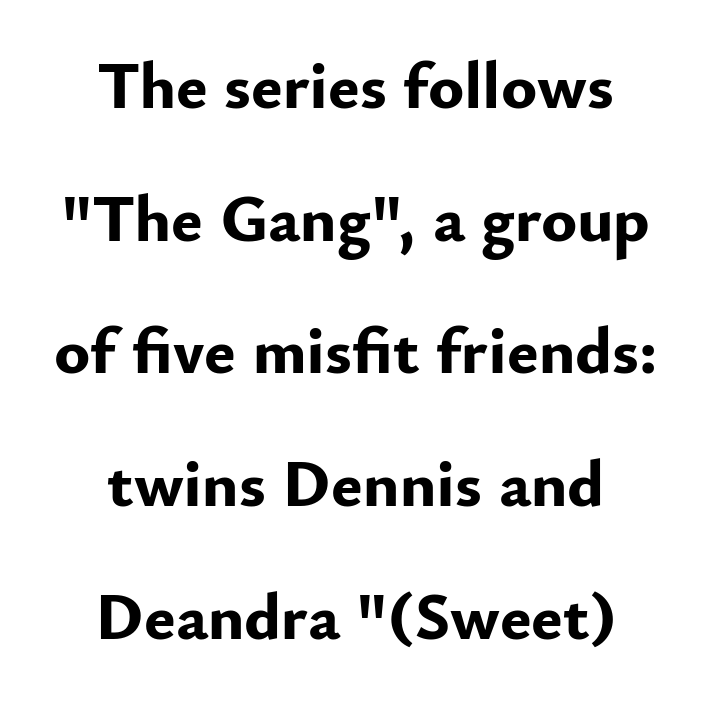
The image shows 67 px bold sans-serif type, upright; set centered, loose line spacing (1.98x), normal letter spacing, not underlined; low stroke contrast and a small x-height.
